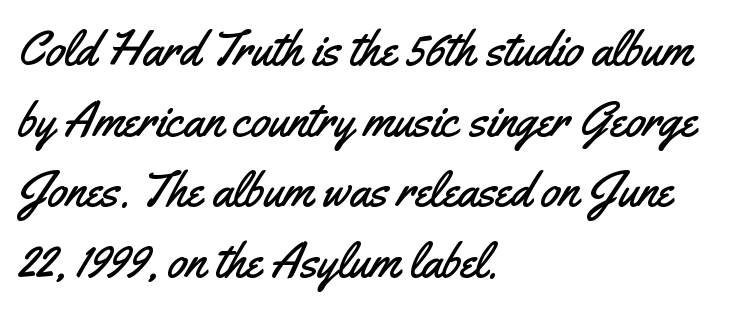
Compared with typical paragraphs, the rows here are spaced about the same. The face used here is rendered with its standard letterfit. A typesetter would call this proportional, since set widths differ per character. Words float on clear page, feet unadorned.
